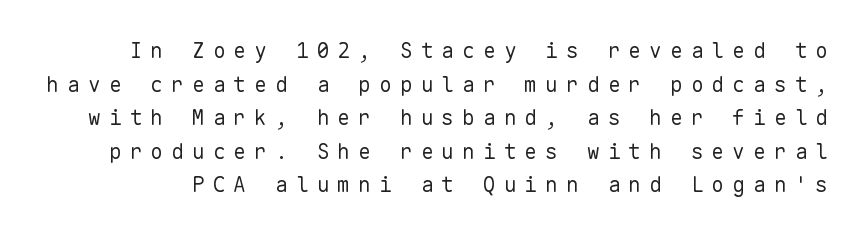
Does the leading feel generous? No, just average. The zone under the glyphs is completely vacant. Observe the wide spacing: letters keep a clear distance from each other. No extra ink here — the face is not bold.
